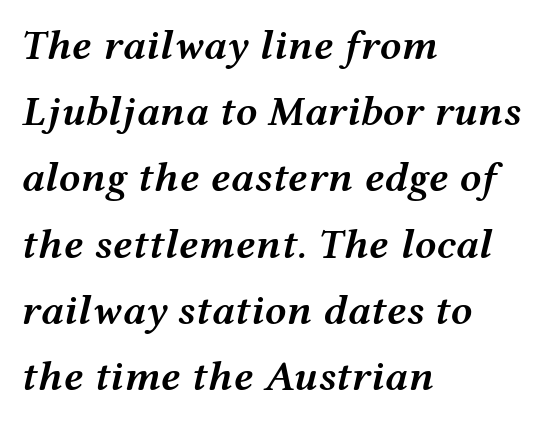
{"italic": "yes", "lean": "right", "slant_degrees": 12, "bold": "semi", "weight": "semibold", "width": "wide", "stroke_contrast": "medium", "x_height": "medium", "monospaced": "no", "underline": "no", "align": "left", "line_spacing": "normal", "line_spacing_ratio": 1.54, "letter_spacing": "normal", "letter_spacing_em": 0.0, "glyph_px": 43}
